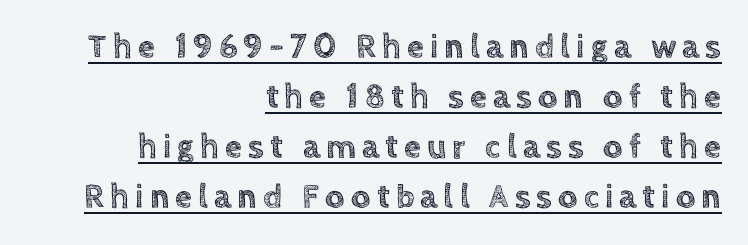
Has an underline been added? It has. Upright lettering throughout. Looks like regular typesetting: each glyph gets only the width it needs. The setting favours the right margin, as signatures and pull-quotes sometimes do. Normally led — the rows are evenly, conventionally spaced.
